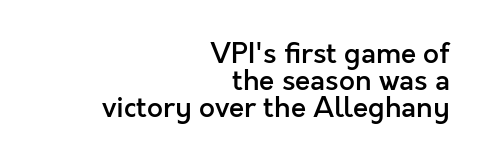
{"serif": "no", "italic": "no", "bold": "semi", "weight": "semibold", "width": "normal", "x_height": "medium", "monospaced": "no", "underline": "no", "align": "right", "line_spacing": "tight", "line_spacing_ratio": 0.96, "letter_spacing": "normal", "letter_spacing_em": 0.0, "glyph_px": 28}
